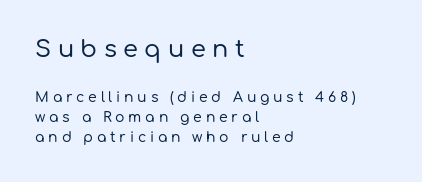
Q: Is the text italic (slanted)? A: No, it is upright.
Q: Is the text underlined? A: No.
Q: How is the paragraph aligned? A: Left-aligned.
Q: Is the spacing between letters normal or unusually wide? A: Unusually wide.
Q: Is the spacing between lines tight, normal or loose? A: Normal.
Q: Which block of text is set in a larger size, the first (top) or the second (bottom)? A: The first (top) one.
